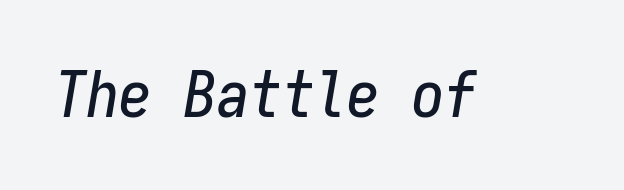
The image shows 65 px condensed type, italic (leaning right), monospaced; set normal letter spacing, not underlined; low stroke contrast and a medium x-height.
